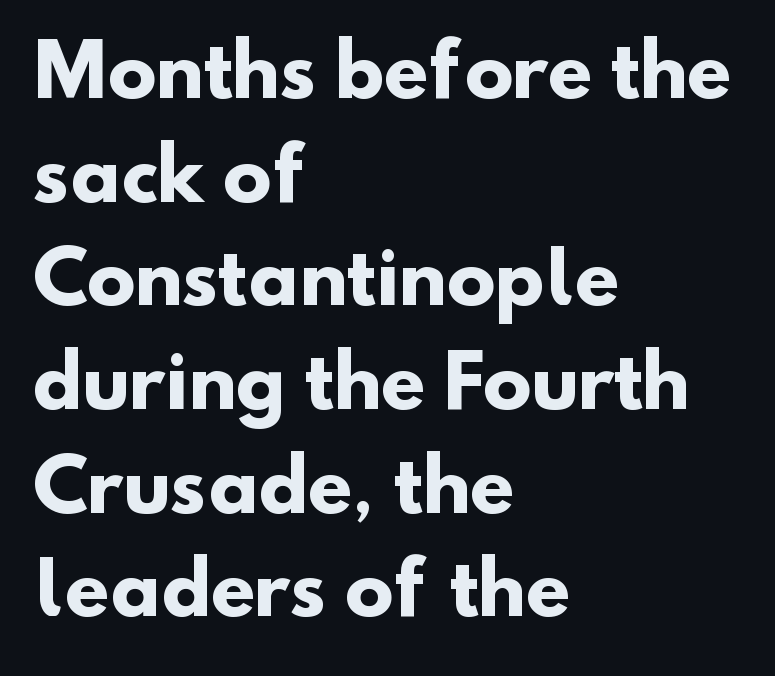
Looks like regular typesetting: each glyph gets only the width it needs. Students, note that the glyphs here touch the page at normal intervals. The typesetter chose a ragged-right arrangement here. Caption: bold face, heavy strokes.
